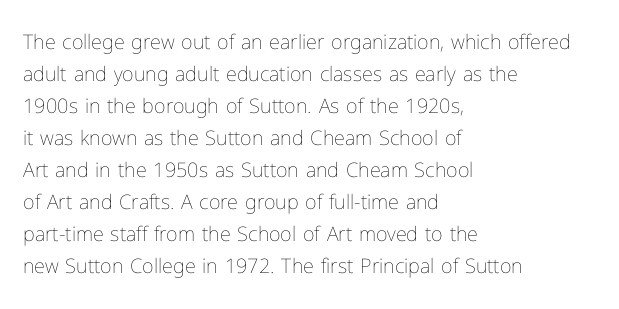
The image shows 20 px text type, upright; set left-aligned, normal line spacing (1.6x), normal letter spacing, not underlined.
